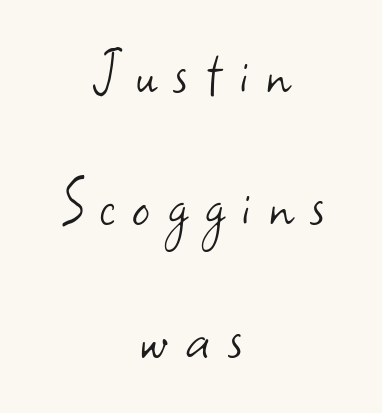
Q: Is the text bold? A: No.
Q: Is the text italic (slanted)? A: Yes.
Q: Is the typeface a serif or a sans-serif typeface? A: Sans-serif.
Q: Is the text underlined? A: No.
Q: How is the paragraph aligned? A: Centered.
Q: Is the spacing between letters normal or unusually wide? A: Unusually wide.
Q: Is the spacing between lines tight, normal or loose? A: Loose.
Q: Width (condensed, normal, or wide)? A: Normal.
Q: Stroke contrast? A: Low.
Q: x-height? A: Small.
Q: Monospaced? A: No.
